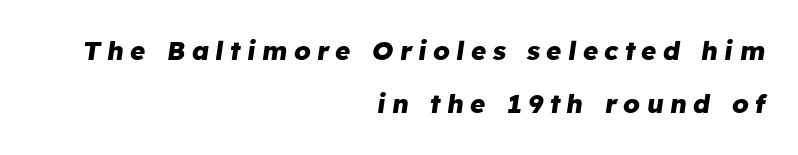
Q: Is the text bold? A: Yes.
Q: Is the text italic (slanted)? A: Yes, it leans right by about 8 degrees.
Q: Is the text underlined? A: No.
Q: How is the paragraph aligned? A: Right-aligned.
Q: Is the spacing between letters normal or unusually wide? A: Unusually wide.
Q: Is the spacing between lines tight, normal or loose? A: Loose.
